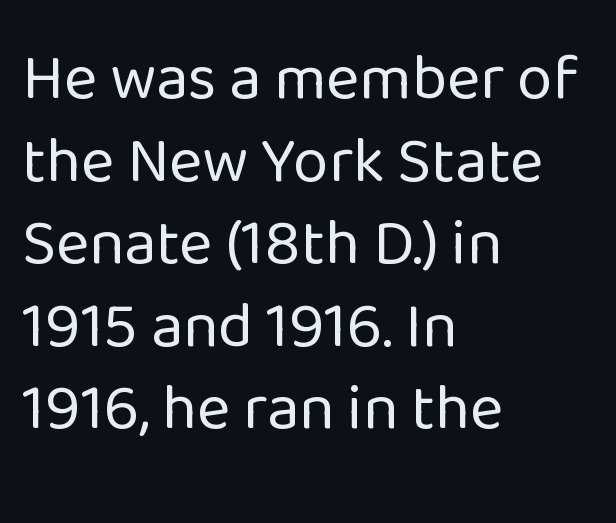
Q: Is the text bold? A: No.
Q: Is the text italic (slanted)? A: No, it is upright.
Q: Is the typeface a serif or a sans-serif typeface? A: Sans-serif.
Q: Is the text underlined? A: No.
Q: How is the paragraph aligned? A: Left-aligned.
Q: Is the spacing between letters normal or unusually wide? A: Normal.
Q: Is the spacing between lines tight, normal or loose? A: Normal.
Q: Width (condensed, normal, or wide)? A: Normal.
Q: Stroke contrast? A: Low.
Q: x-height? A: Medium.
Q: Monospaced? A: No.
